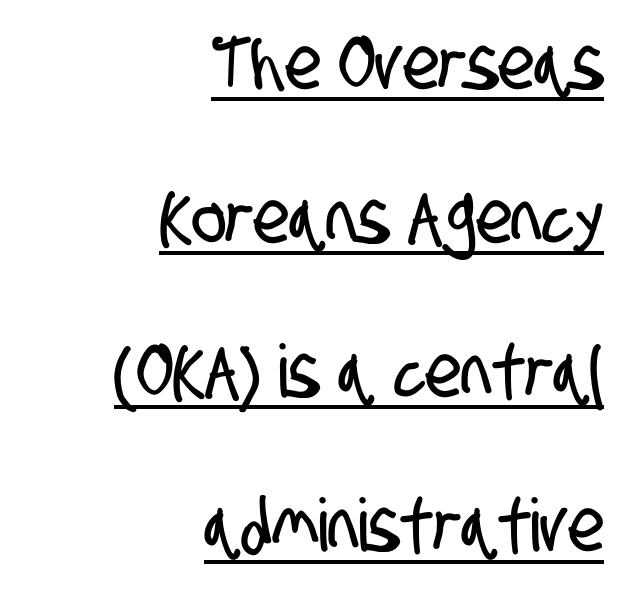
The image shows 73 px condensed sans-serif type; set right-aligned, loose line spacing (2.11x), normal letter spacing, underlined; low stroke contrast and a large x-height.
